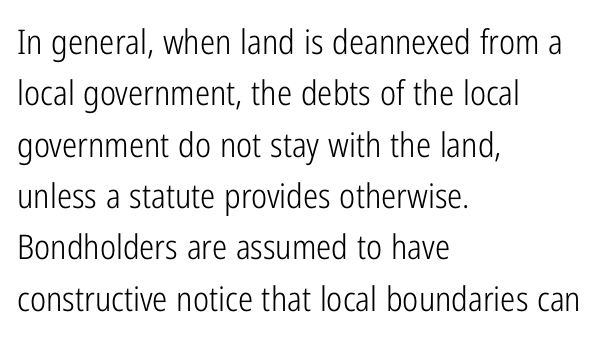
Q: Is the text bold? A: No.
Q: Is the text italic (slanted)? A: No, it is upright.
Q: Is the typeface a serif or a sans-serif typeface? A: Sans-serif.
Q: Is the text underlined? A: No.
Q: How is the paragraph aligned? A: Left-aligned.
Q: Is the spacing between letters normal or unusually wide? A: Normal.
Q: Is the spacing between lines tight, normal or loose? A: Normal.
Q: Width (condensed, normal, or wide)? A: Condensed.
Q: Stroke contrast? A: Low.
Q: x-height? A: Medium.
Q: Monospaced? A: No.
